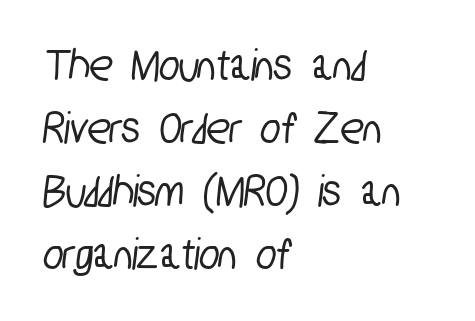
Q: Is the typeface a serif or a sans-serif typeface? A: Sans-serif.
Q: Is the text underlined? A: No.
Q: How is the paragraph aligned? A: Left-aligned.
Q: Is the spacing between letters normal or unusually wide? A: Normal.
Q: Is the spacing between lines tight, normal or loose? A: Normal.
Q: Width (condensed, normal, or wide)? A: Condensed.
Q: Stroke contrast? A: Low.
Q: x-height? A: Medium.
Q: Monospaced? A: No.
